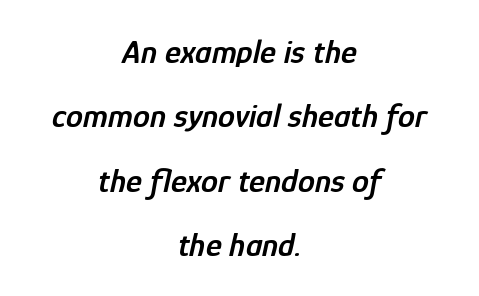
Q: Is the text bold? A: Semi-bold.
Q: Is the text italic (slanted)? A: Yes, it leans right by about 12 degrees.
Q: Is the text underlined? A: No.
Q: How is the paragraph aligned? A: Centered.
Q: Is the spacing between letters normal or unusually wide? A: Normal.
Q: Width (condensed, normal, or wide)? A: Condensed.
Q: Stroke contrast? A: Low.
Q: x-height? A: Medium.
Q: Monospaced? A: No.
